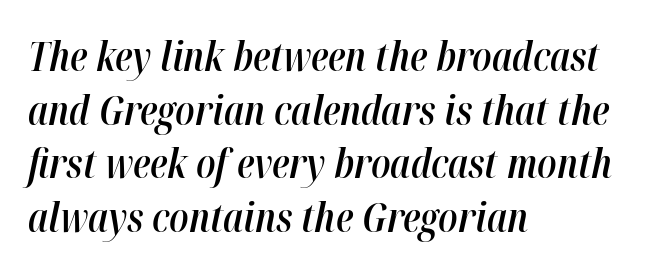
The image shows 40 px semibold, condensed type, italic (leaning right); set left-aligned, normal line spacing (1.34x), normal letter spacing, not underlined; high stroke contrast and a medium x-height.
